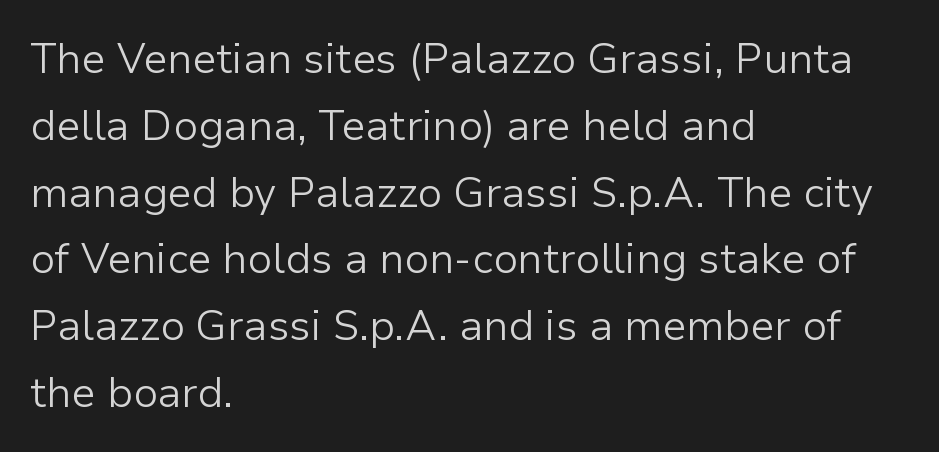
The image shows 42 px light sans-serif type, upright; set left-aligned, normal line spacing (1.59x), normal letter spacing, not underlined; low stroke contrast and a medium x-height.
